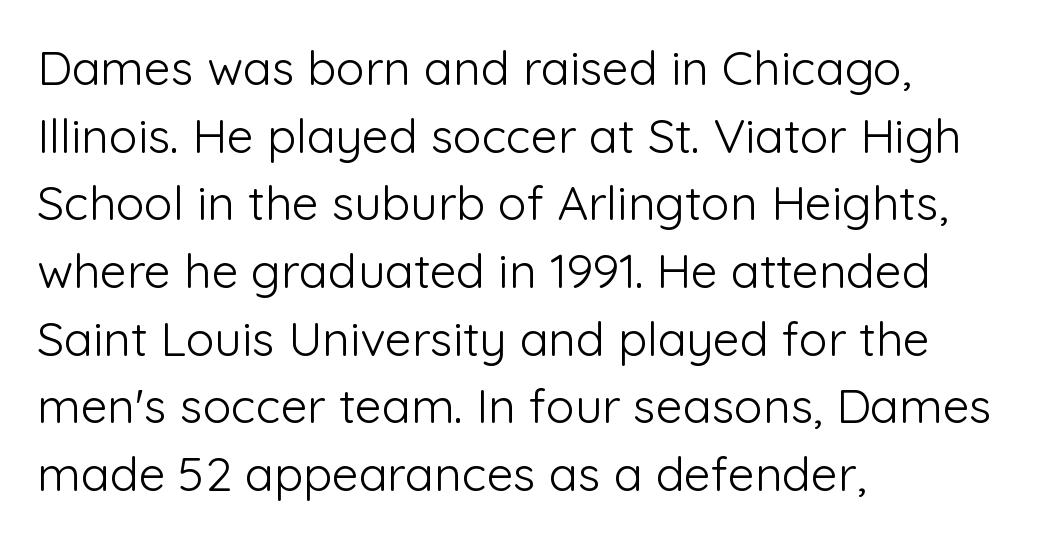
Q: Is the text bold? A: No.
Q: Is the text italic (slanted)? A: No, it is upright.
Q: Is the typeface a serif or a sans-serif typeface? A: Sans-serif.
Q: Is the text underlined? A: No.
Q: How is the paragraph aligned? A: Left-aligned.
Q: Is the spacing between letters normal or unusually wide? A: Normal.
Q: Is the spacing between lines tight, normal or loose? A: Normal.
Q: Width (condensed, normal, or wide)? A: Normal.
Q: Stroke contrast? A: Low.
Q: x-height? A: Medium.
Q: Monospaced? A: No.
